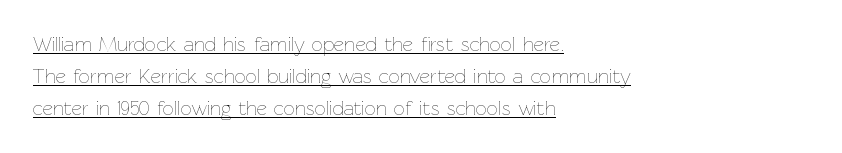
The image shows 20 px text type, upright; set left-aligned, normal line spacing (1.6x), normal letter spacing, underlined.
